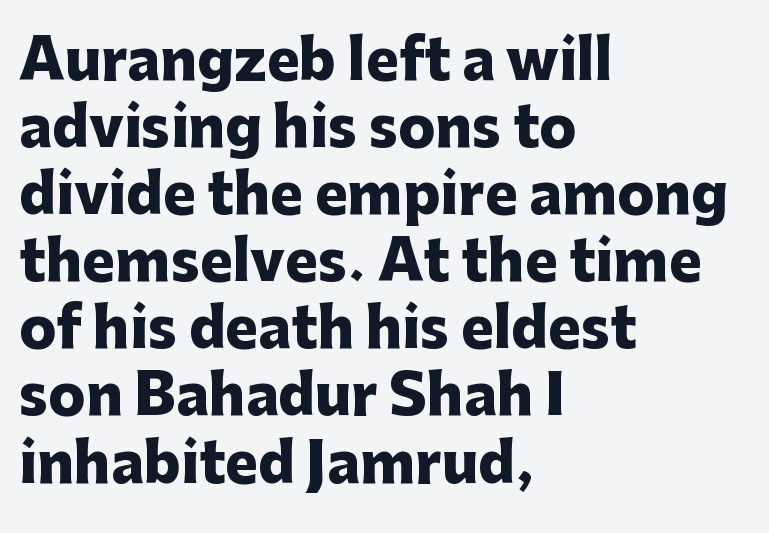
Glance below the letters and you will spot only blank space. Compared with an ordinary text face, these strokes are far heavier — a full bold. Note the varied advance widths — an 'i' is clearly narrower than an 'm'. No extra tracking has been applied to these lines. Line starts are locked; line ends wander. Nope, no serifs anywhere on these letters.
